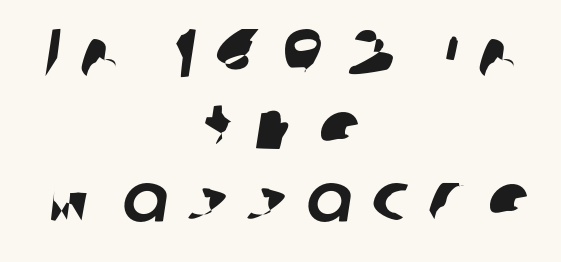
Do the characters align in a grid? No, the font is proportional. These lines huddle together more closely than default settings would place them. Layout note: lines centered. Underline: absent. Caption: expanded tracking, letters set apart. This rendering employs a face without finishing strokes, i.e., a sans-serif.
